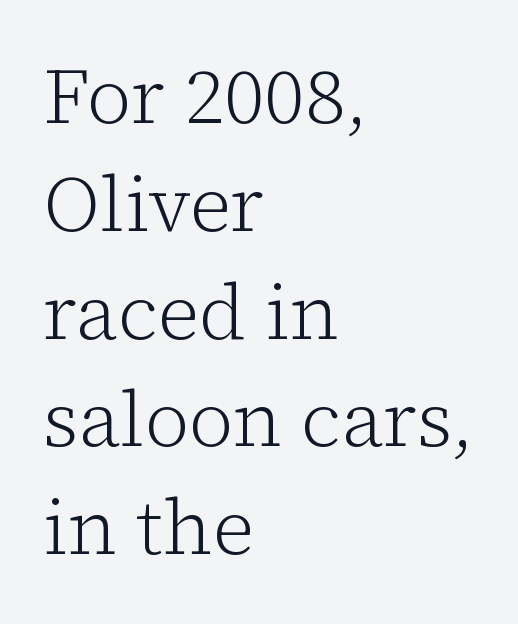
The image shows 77 px light serif type, upright; set left-aligned, normal line spacing (1.4x), normal letter spacing, not underlined; low stroke contrast and a medium x-height.
